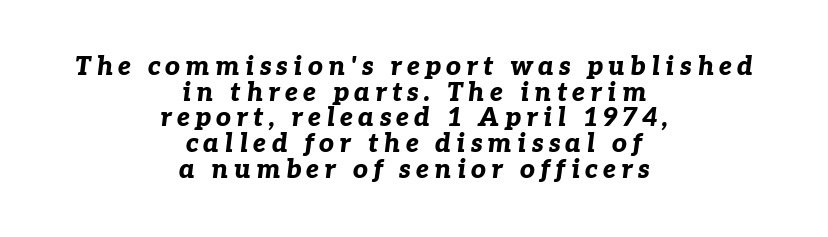
Designer's note — italics engaged. Horizontally, the lines are justified to the midpoint only. If you measured baseline to baseline, you'd find a short distance. Underlining? Definitely not there.
